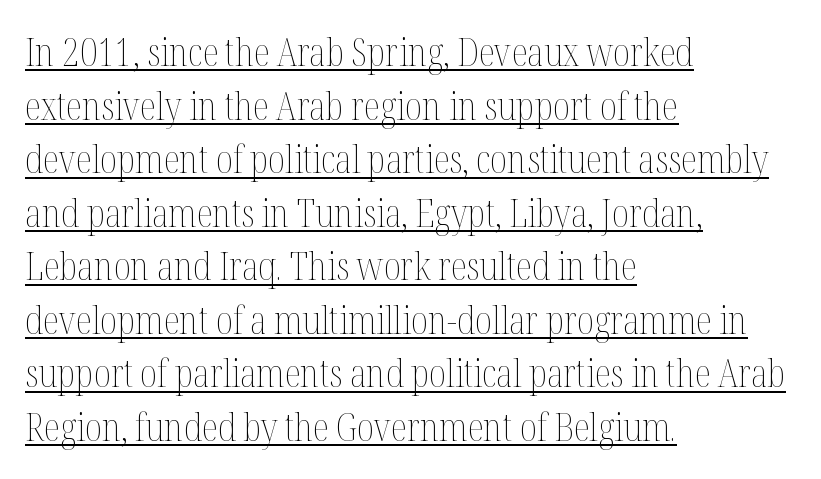
Think of a printed novel: that variable character pitch is what you see here. A student would call this left alignment; a typographer would say flush left, rag right. The weight tops out at a normal text grade. When letters stand straight like this, we call the style roman or upright.
